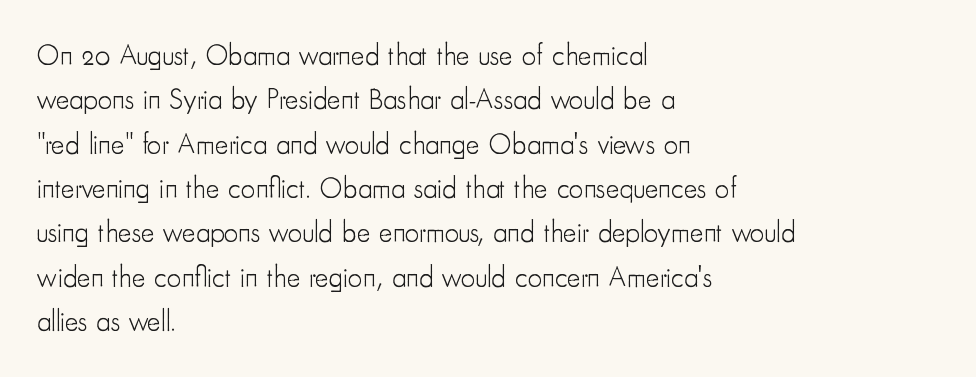
{"serif": "no", "italic": "no", "bold": "no", "weight": "light", "width": "condensed", "stroke_contrast": "low", "x_height": "small", "monospaced": "no", "underline": "no", "align": "left", "line_spacing": "normal", "line_spacing_ratio": 1.53, "letter_spacing": "normal", "letter_spacing_em": 0.0, "glyph_px": 29}
